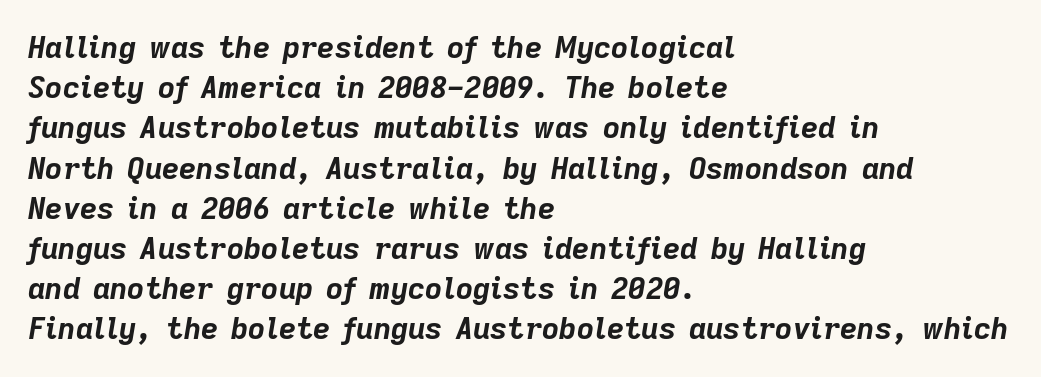
Q: Is the text bold? A: Yes.
Q: Is the text italic (slanted)? A: Yes, it leans right by about 9 degrees.
Q: Is the text underlined? A: No.
Q: How is the paragraph aligned? A: Left-aligned.
Q: Is the spacing between letters normal or unusually wide? A: Normal.
Q: Is the spacing between lines tight, normal or loose? A: Normal.
Q: Width (condensed, normal, or wide)? A: Normal.
Q: Stroke contrast? A: Low.
Q: x-height? A: Medium.
Q: Monospaced? A: No.
